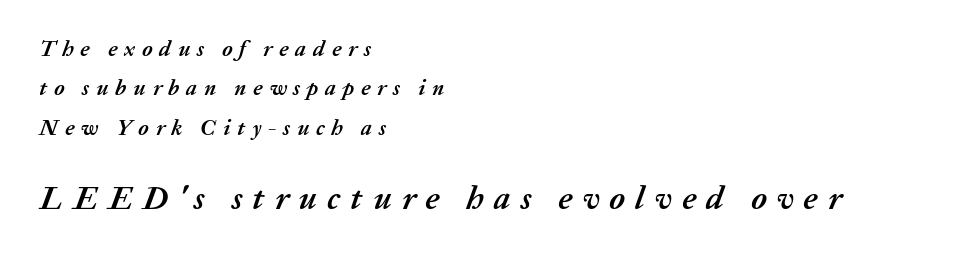
Q: Is the text bold? A: Yes.
Q: Is the text italic (slanted)? A: Yes, it leans right by about 20 degrees.
Q: Is the text underlined? A: No.
Q: How is the paragraph aligned? A: Left-aligned.
Q: Is the spacing between letters normal or unusually wide? A: Unusually wide.
Q: Which block of text is set in a larger size, the first (top) or the second (bottom)? A: The second (bottom) one.
Q: Width (condensed, normal, or wide)? A: Normal.
Q: Stroke contrast? A: Medium.
Q: x-height? A: Medium.
Q: Monospaced? A: No.
